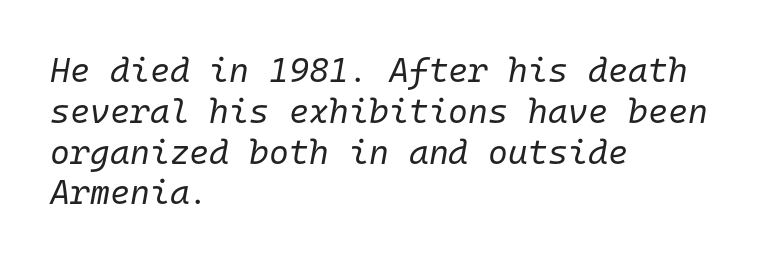
Q: Is the text bold? A: No.
Q: Is the text italic (slanted)? A: Yes, it leans right by about 10 degrees.
Q: Is the text underlined? A: No.
Q: How is the paragraph aligned? A: Left-aligned.
Q: Is the spacing between letters normal or unusually wide? A: Normal.
Q: Width (condensed, normal, or wide)? A: Normal.
Q: Stroke contrast? A: Low.
Q: x-height? A: Medium.
Q: Monospaced? A: Yes.
